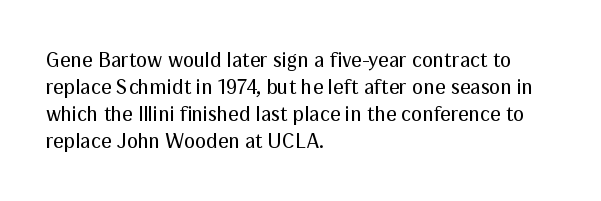
The image shows 21 px text type, upright; set left-aligned, normal line spacing (1.29x), normal letter spacing, not underlined.
